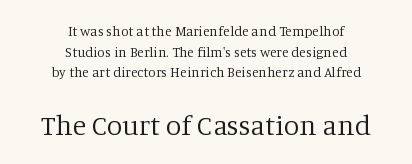
Bigger letters appear in the bottom chunk; the top chunk is reduced. The font sits on the lighter half of the weight spectrum, regular included. Is this a fixed-width face? No — the glyphs have proportional, varying widths. Italic: no, the glyphs are upright roman. The glyphs are unaccompanied by any horizontal stroke below them.
